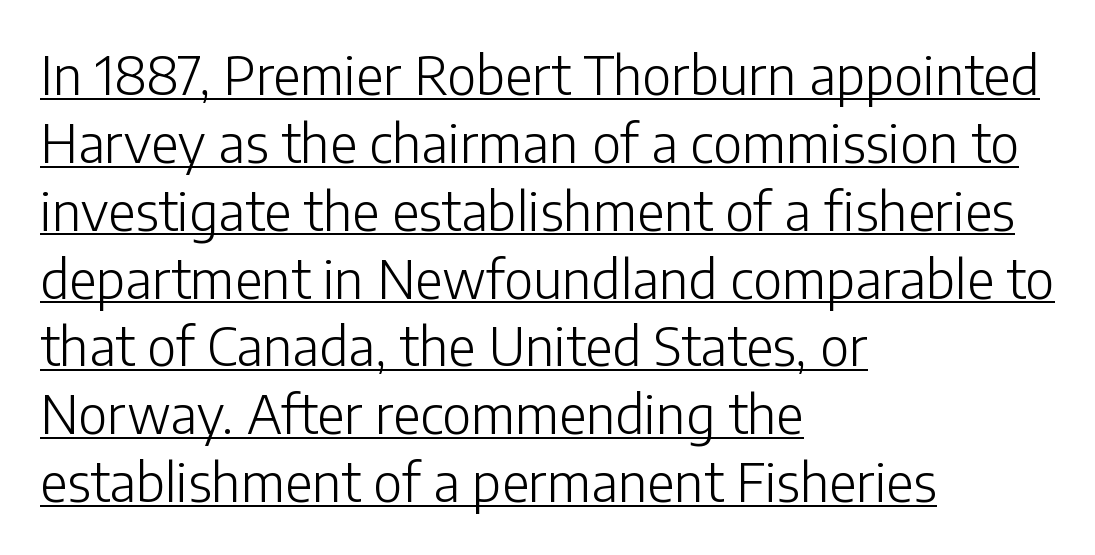
Q: Is the text bold? A: No.
Q: Is the text italic (slanted)? A: No, it is upright.
Q: Is the typeface a serif or a sans-serif typeface? A: Sans-serif.
Q: Is the text underlined? A: Yes.
Q: How is the paragraph aligned? A: Left-aligned.
Q: Is the spacing between letters normal or unusually wide? A: Normal.
Q: Is the spacing between lines tight, normal or loose? A: Normal.
Q: Width (condensed, normal, or wide)? A: Normal.
Q: Stroke contrast? A: Low.
Q: x-height? A: Medium.
Q: Monospaced? A: No.
